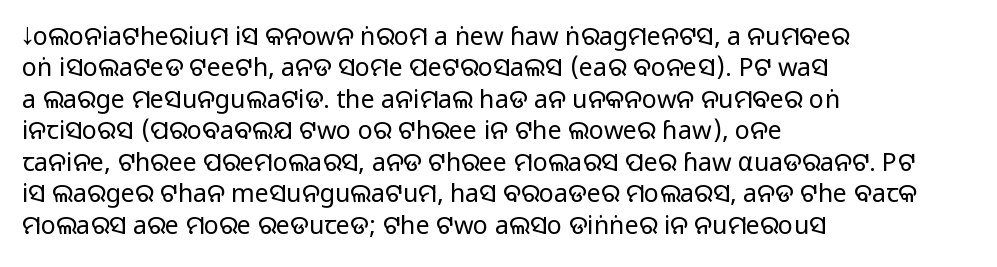
The image shows 25 px text type, upright; set left-aligned, normal line spacing (1.26x), normal letter spacing, not underlined.
